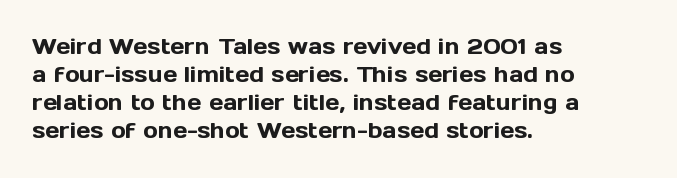
Style check: upright. Decoration check: the copy has no underline. The gaps between neighbouring characters are ordinary and unremarkable. This sample is left-justified, so line endings fall wherever the words run out. The rows are spaced the way most documents space them.
